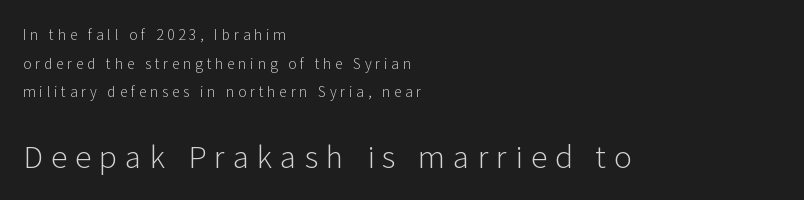
Q: Is the text bold? A: No.
Q: Is the text italic (slanted)? A: No, it is upright.
Q: Is the typeface a serif or a sans-serif typeface? A: Sans-serif.
Q: Is the text underlined? A: No.
Q: How is the paragraph aligned? A: Left-aligned.
Q: Is the spacing between letters normal or unusually wide? A: Unusually wide.
Q: Is the spacing between lines tight, normal or loose? A: Loose.
Q: Which block of text is set in a larger size, the first (top) or the second (bottom)? A: The second (bottom) one.
Q: Width (condensed, normal, or wide)? A: Normal.
Q: Stroke contrast? A: Low.
Q: x-height? A: Medium.
Q: Monospaced? A: No.
